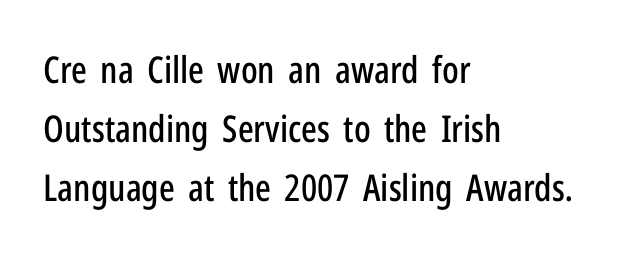
The image shows 37 px condensed sans-serif type, upright; set left-aligned, normal line spacing (1.59x), normal letter spacing, not underlined; low stroke contrast and a medium x-height.
